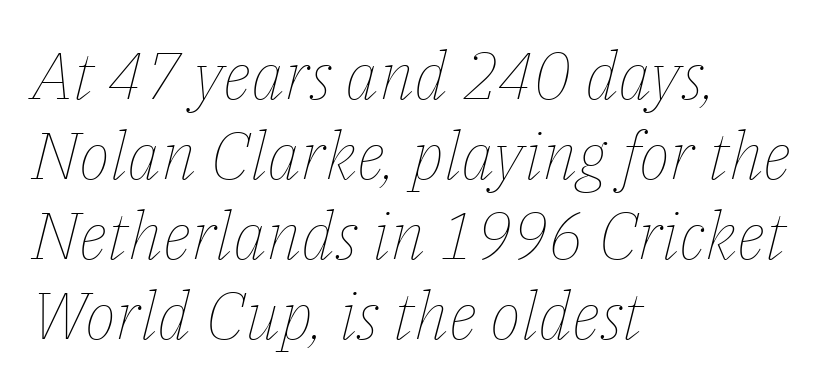
Does extra space separate the letters? No, they use regular spacing. Notice how the stems are inclined rather than vertical — that's the hallmark of italics. Spacing verdict: proportional, widths tailored to each character. Just letters on the line, the space beneath them empty. The font is comparable to plain body text, perhaps lighter. Teacher's note: observe the even left margin — that is flush-left alignment.
